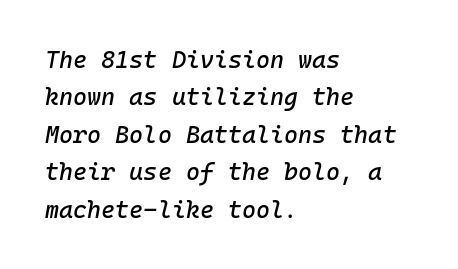
Q: Is the text italic (slanted)? A: Yes, it leans right by about 10 degrees.
Q: Is the text underlined? A: No.
Q: How is the paragraph aligned? A: Left-aligned.
Q: Is the spacing between letters normal or unusually wide? A: Normal.
Q: Is the spacing between lines tight, normal or loose? A: Normal.
